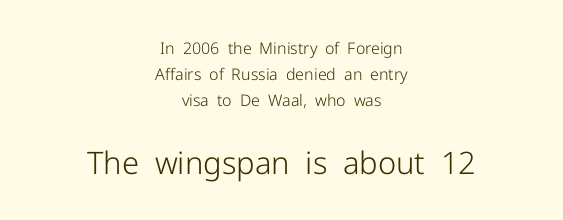
Q: Is the text bold? A: No.
Q: Is the text italic (slanted)? A: No, it is upright.
Q: Is the typeface a serif or a sans-serif typeface? A: Sans-serif.
Q: Is the text underlined? A: No.
Q: How is the paragraph aligned? A: Centered.
Q: Is the spacing between letters normal or unusually wide? A: Normal.
Q: Is the spacing between lines tight, normal or loose? A: Normal.
Q: Which block of text is set in a larger size, the first (top) or the second (bottom)? A: The second (bottom) one.
Q: Width (condensed, normal, or wide)? A: Normal.
Q: Stroke contrast? A: Low.
Q: x-height? A: Medium.
Q: Monospaced? A: No.
